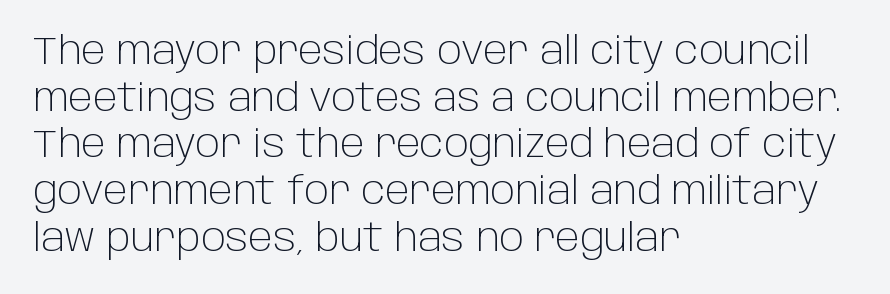
{"serif": "no", "italic": "no", "bold": "no", "weight": "light", "width": "normal", "stroke_contrast": "low", "x_height": "large", "monospaced": "no", "underline": "no", "align": "left", "line_spacing_ratio": 1.23, "letter_spacing": "normal", "letter_spacing_em": 0.0, "glyph_px": 38}
